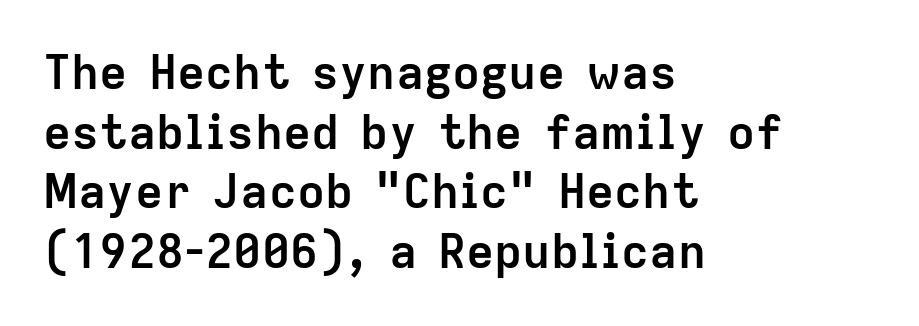
The image shows 47 px semibold sans-serif type, upright; set left-aligned, normal line spacing (1.27x), normal letter spacing, not underlined; low stroke contrast and a medium x-height.
